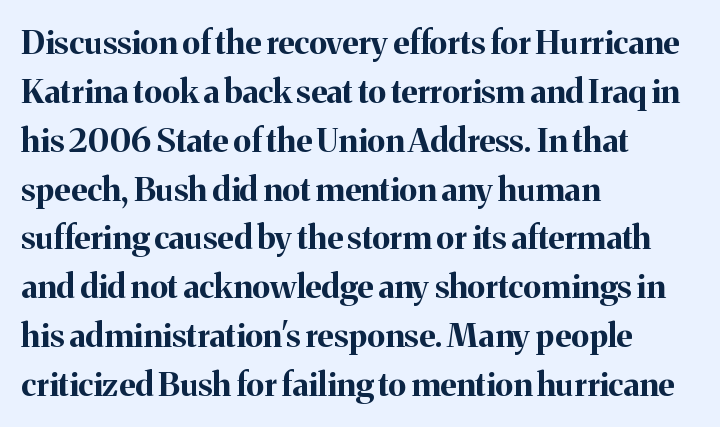
Q: Is the text bold? A: Yes.
Q: Is the text italic (slanted)? A: No, it is upright.
Q: Is the typeface a serif or a sans-serif typeface? A: Serif.
Q: Is the text underlined? A: No.
Q: How is the paragraph aligned? A: Left-aligned.
Q: Is the spacing between letters normal or unusually wide? A: Normal.
Q: Is the spacing between lines tight, normal or loose? A: Normal.
Q: Width (condensed, normal, or wide)? A: Normal.
Q: Stroke contrast? A: Medium.
Q: x-height? A: Medium.
Q: Monospaced? A: No.
